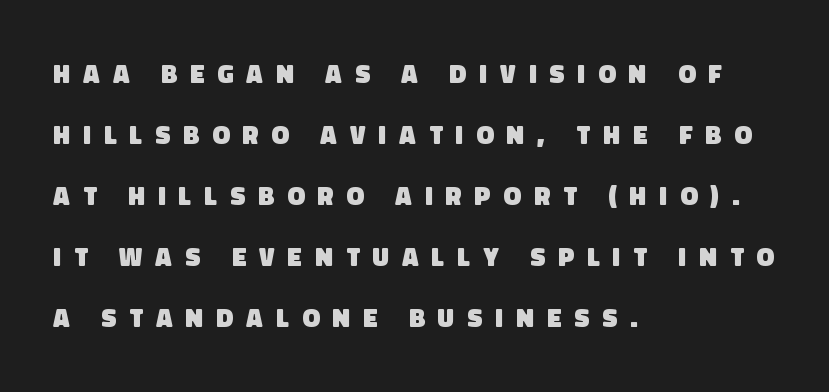
Decoration check: the copy has no underline. Leftover space on each line is placed entirely after the last word. Loose tracking; the words dissolve into strings of separated letters. The line-height multiplier appears high, well above default. Look at the stroke-to-counter ratio: heavy, a bold.
